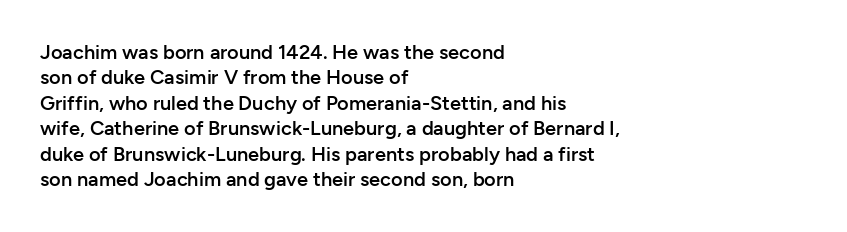
The image shows 20 px text type, upright; set left-aligned, normal line spacing (1.27x), normal letter spacing, not underlined.
